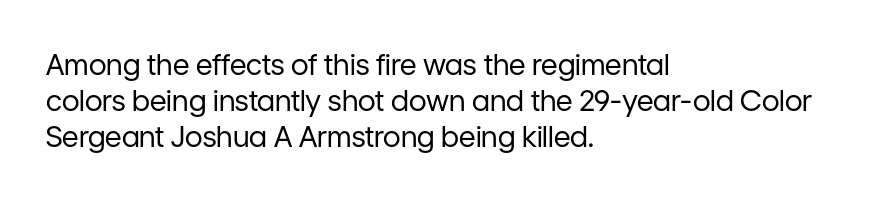
The image shows 29 px regular-weight sans-serif type, upright; set left-aligned, line spacing 1.24x, normal letter spacing, not underlined; low stroke contrast and a medium x-height.
